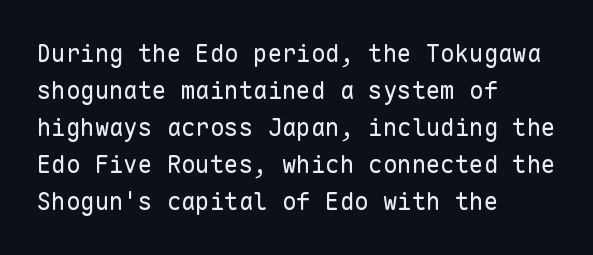
Vertical strokes here are truly vertical. Every row of glyphs begins at an identical x-position on the left. Between one letter and the next there's only the usual sliver of space. Only glyphs here, with clear space below each row.
